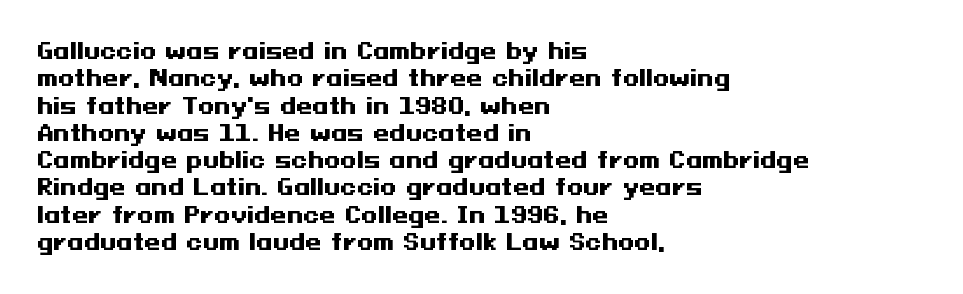
The rendering anchors every line to the left-hand side. This is the regular roman posture of the typeface. A normal amount of white space separates one row of letters from the next. The face used here is rendered with its standard letterfit. A clean baseline with only descenders dipping below it. The sample has been set heavy, in full bold.
